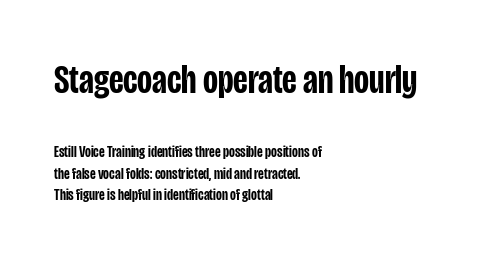
The image shows 41 px semibold, condensed sans-serif type, upright; set left-aligned, normal line spacing (1.35x), normal letter spacing, not underlined; the first (top) block is 2.56x larger; low stroke contrast and a large x-height.
